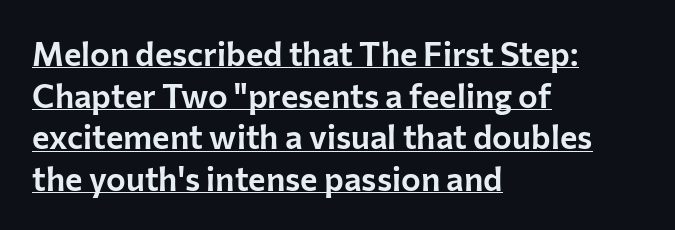
Q: Is the text italic (slanted)? A: No, it is upright.
Q: Is the typeface a serif or a sans-serif typeface? A: Sans-serif.
Q: Is the text underlined? A: Yes.
Q: How is the paragraph aligned? A: Left-aligned.
Q: Is the spacing between letters normal or unusually wide? A: Normal.
Q: Is the spacing between lines tight, normal or loose? A: Normal.
Q: Width (condensed, normal, or wide)? A: Normal.
Q: Stroke contrast? A: Low.
Q: x-height? A: Medium.
Q: Monospaced? A: No.
